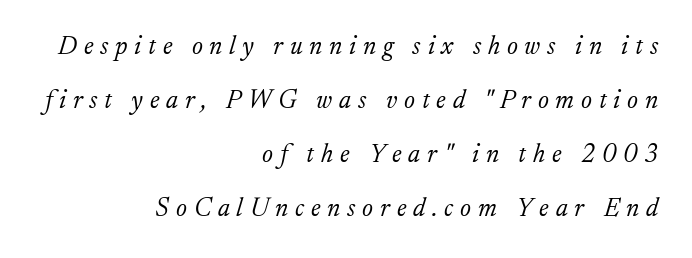
{"italic": "yes", "lean": "right", "slant_degrees": 17, "bold": "no", "underline": "no", "align": "right", "line_spacing": "loose", "line_spacing_ratio": 2.08, "letter_spacing": "wide", "letter_spacing_em": 0.26, "glyph_px": 26}
